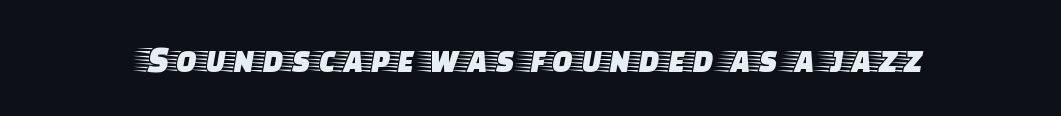
{"serif": "yes", "width": "wide", "stroke_contrast": "low", "x_height": "large", "monospaced": "no", "underline": "no", "letter_spacing": "normal", "letter_spacing_em": 0.0, "glyph_px": 38}
